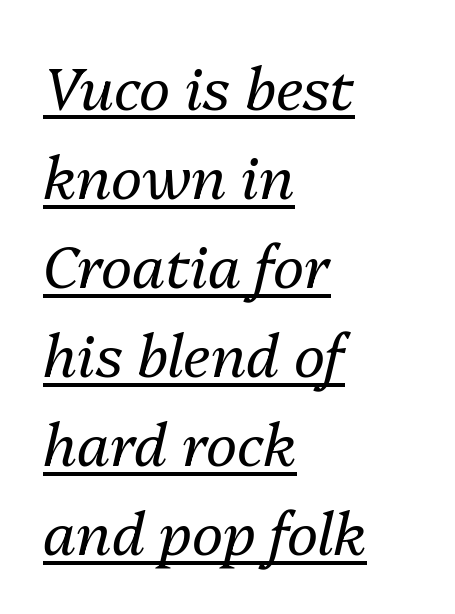
The image shows 59 px regular-weight type, italic (leaning right); set left-aligned, normal line spacing (1.51x), normal letter spacing, underlined; medium stroke contrast and a medium x-height.
